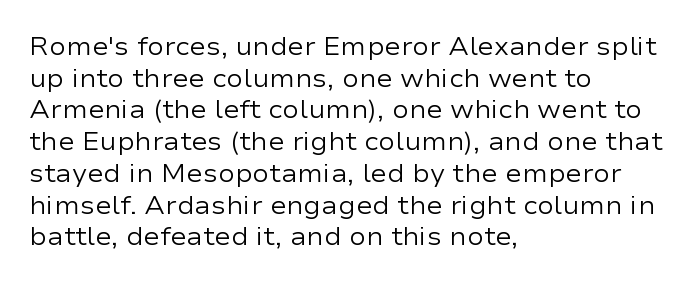
The characters are drawn with everyday or finer stroke widths. The string is rendered with underlining switched off. Leading matches the norm, producing a regular column. This sample uses plain, unmodified letter spacing.
